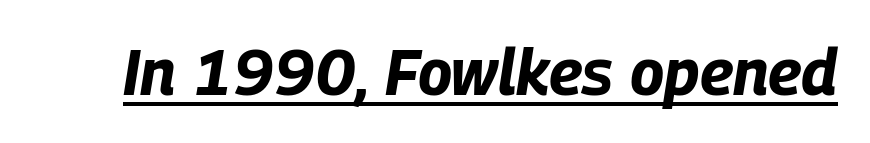
{"italic": "yes", "lean": "right", "slant_degrees": 9, "bold": "yes", "weight": "bold", "width": "condensed", "stroke_contrast": "low", "x_height": "large", "monospaced": "no", "underline": "yes", "letter_spacing": "normal", "letter_spacing_em": 0.0, "glyph_px": 64}
